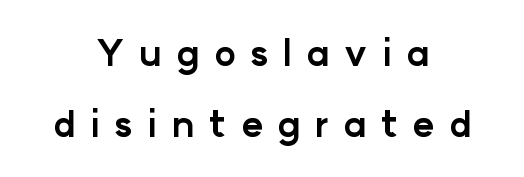
These lines are rendered in a variable-pitch font. These lines stand farther apart than default settings would place them. Summary of weight: heavy, a full bold. Words appear elongated and porous because spacing is wide.
